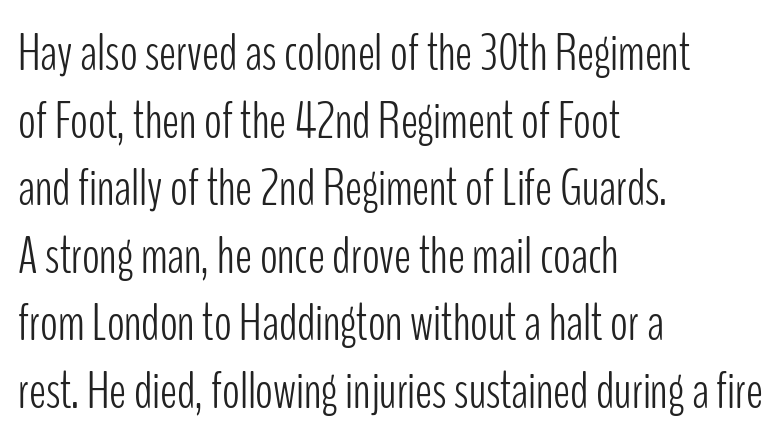
Q: Is the text bold? A: No.
Q: Is the text italic (slanted)? A: No, it is upright.
Q: Is the typeface a serif or a sans-serif typeface? A: Sans-serif.
Q: Is the text underlined? A: No.
Q: How is the paragraph aligned? A: Left-aligned.
Q: Is the spacing between letters normal or unusually wide? A: Normal.
Q: Is the spacing between lines tight, normal or loose? A: Normal.
Q: Width (condensed, normal, or wide)? A: Condensed.
Q: Stroke contrast? A: Low.
Q: x-height? A: Medium.
Q: Monospaced? A: No.
